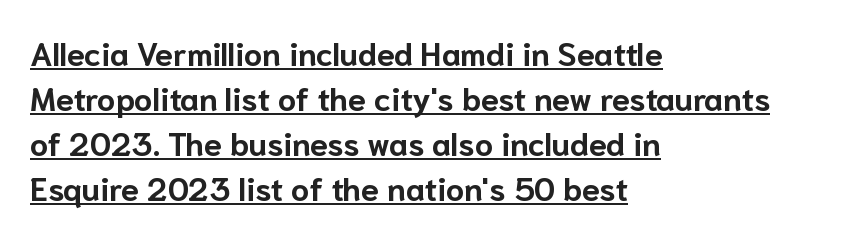
Q: Is the text bold? A: Yes.
Q: Is the text italic (slanted)? A: No, it is upright.
Q: Is the typeface a serif or a sans-serif typeface? A: Sans-serif.
Q: Is the text underlined? A: Yes.
Q: How is the paragraph aligned? A: Left-aligned.
Q: Is the spacing between letters normal or unusually wide? A: Normal.
Q: Is the spacing between lines tight, normal or loose? A: Normal.
Q: Width (condensed, normal, or wide)? A: Normal.
Q: Stroke contrast? A: Low.
Q: x-height? A: Medium.
Q: Monospaced? A: No.
